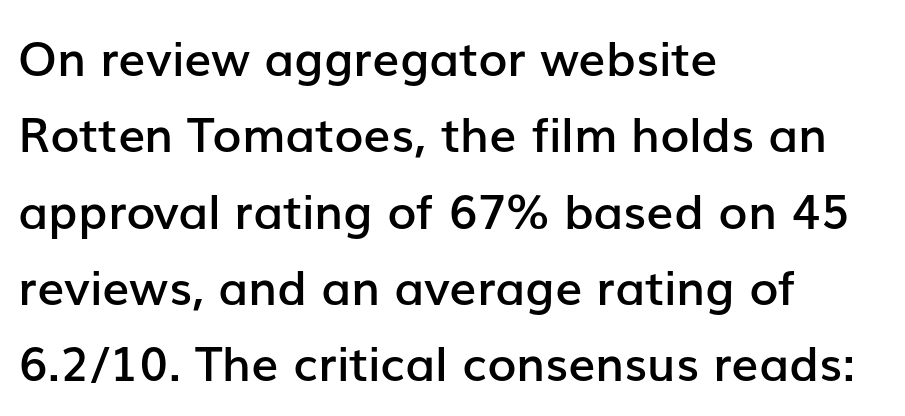
Vertically, the passage feels balanced, rows spaced as you'd expect. Each letter keeps its own natural width here, so spacing adapts to shape. This sample uses a sans-serif face. Caption: standard tracking, unaltered. This rendering features lettering with no underline. You can tell it's not italic because the verticals are truly vertical.
